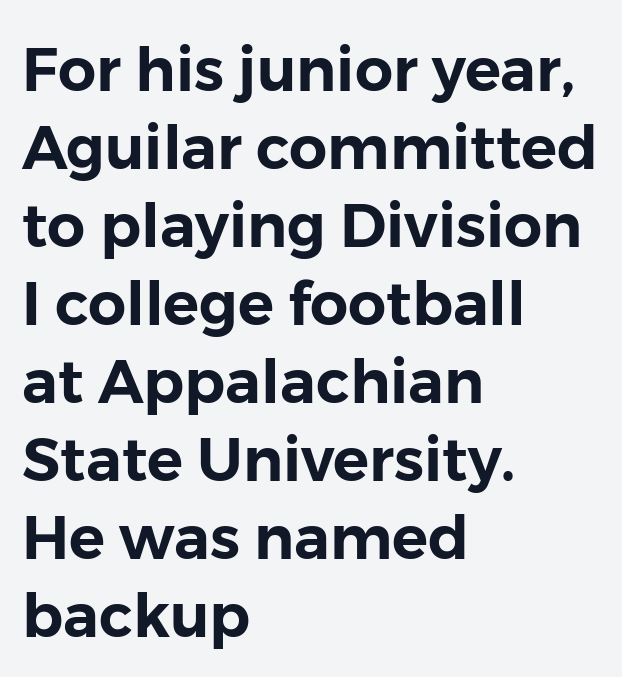
Q: Is the text italic (slanted)? A: No, it is upright.
Q: Is the typeface a serif or a sans-serif typeface? A: Sans-serif.
Q: Is the text underlined? A: No.
Q: How is the paragraph aligned? A: Left-aligned.
Q: Is the spacing between letters normal or unusually wide? A: Normal.
Q: Is the spacing between lines tight, normal or loose? A: Normal.
Q: Width (condensed, normal, or wide)? A: Normal.
Q: Stroke contrast? A: Low.
Q: x-height? A: Medium.
Q: Monospaced? A: No.
